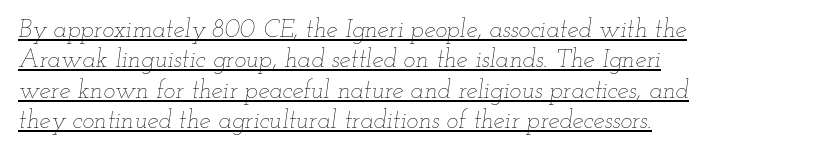
The axis of the letterforms is tilted away from vertical. The passage is arranged the way most books set body copy — flush left. Underline: present. No heavy texture on the line: the type isn't bold. Look at the tracking — it's just the regular setting, nothing added.
